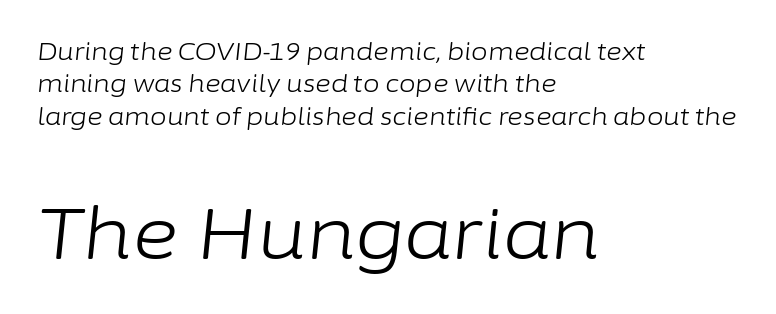
Q: Is the text bold? A: No.
Q: Is the text italic (slanted)? A: Yes, it leans right by about 6 degrees.
Q: Is the text underlined? A: No.
Q: How is the paragraph aligned? A: Left-aligned.
Q: Is the spacing between letters normal or unusually wide? A: Normal.
Q: Is the spacing between lines tight, normal or loose? A: Normal.
Q: Which block of text is set in a larger size, the first (top) or the second (bottom)? A: The second (bottom) one.
Q: Width (condensed, normal, or wide)? A: Normal.
Q: Stroke contrast? A: Low.
Q: x-height? A: Medium.
Q: Monospaced? A: No.
